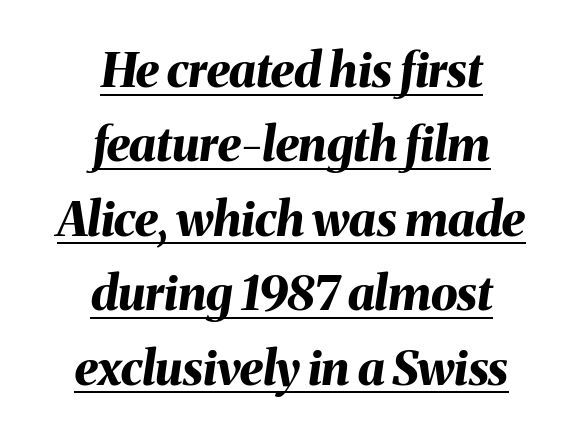
The image shows 48 px bold type, italic (leaning right); set centered, normal line spacing (1.55x), normal letter spacing, underlined; medium stroke contrast and a medium x-height.
